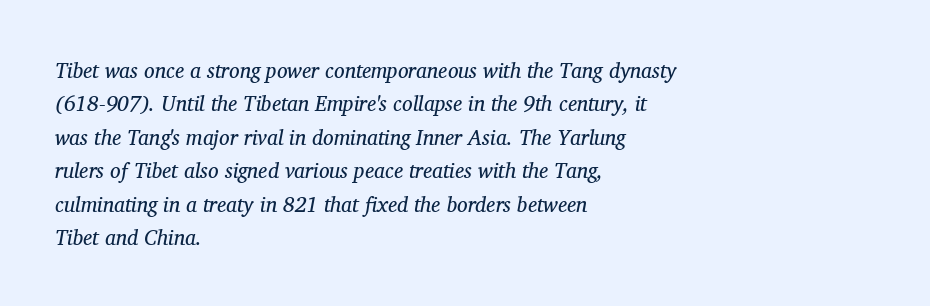
Q: Is the text bold? A: No.
Q: Is the text italic (slanted)? A: Yes, it leans right by about 11 degrees.
Q: Is the text underlined? A: No.
Q: How is the paragraph aligned? A: Left-aligned.
Q: Is the spacing between letters normal or unusually wide? A: Normal.
Q: Is the spacing between lines tight, normal or loose? A: Normal.
